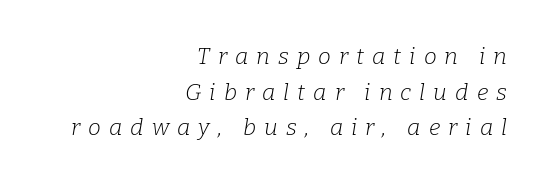
The image shows 23 px text type, italic (leaning right); set right-aligned, normal line spacing (1.55x), unusually wide letter spacing (+0.35 em), not underlined.
